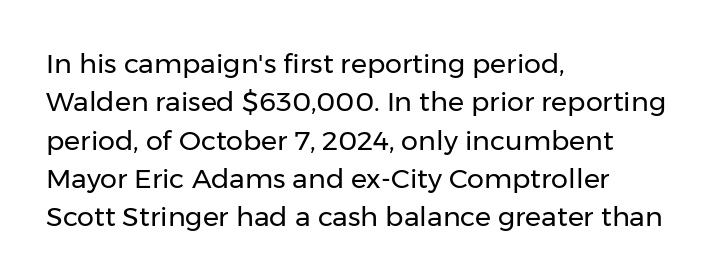
Q: Is the text bold? A: No.
Q: Is the text italic (slanted)? A: No, it is upright.
Q: Is the text underlined? A: No.
Q: How is the paragraph aligned? A: Left-aligned.
Q: Is the spacing between letters normal or unusually wide? A: Normal.
Q: Is the spacing between lines tight, normal or loose? A: Normal.
